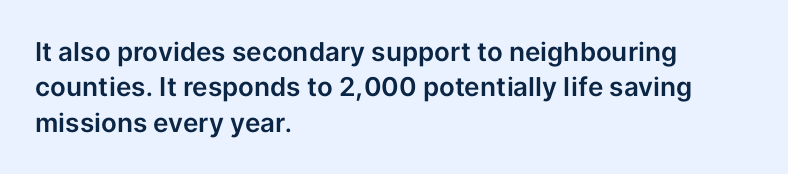
Q: Is the text italic (slanted)? A: No, it is upright.
Q: Is the text underlined? A: No.
Q: How is the paragraph aligned? A: Left-aligned.
Q: Is the spacing between letters normal or unusually wide? A: Normal.
Q: Is the spacing between lines tight, normal or loose? A: Normal.
